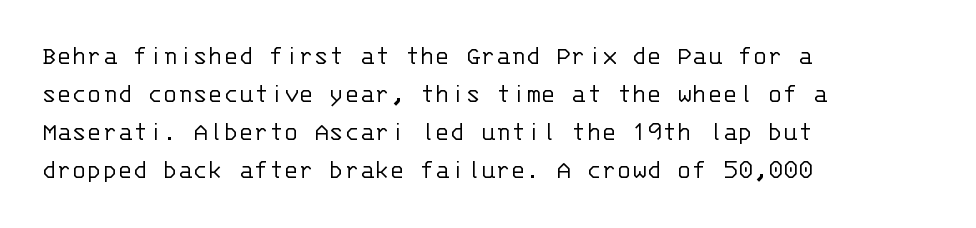
Q: Is the text bold? A: No.
Q: Is the text italic (slanted)? A: No, it is upright.
Q: Is the typeface a serif or a sans-serif typeface? A: Sans-serif.
Q: Is the text underlined? A: No.
Q: How is the paragraph aligned? A: Left-aligned.
Q: Is the spacing between letters normal or unusually wide? A: Normal.
Q: Is the spacing between lines tight, normal or loose? A: Normal.
Q: Width (condensed, normal, or wide)? A: Normal.
Q: Stroke contrast? A: Low.
Q: x-height? A: Large.
Q: Monospaced? A: Yes.
